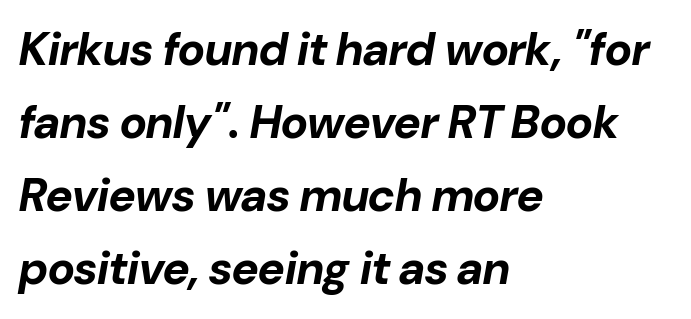
The rendering uses a moderate line-height, typical for paragraphs. When letters slant like this, we call the style italic. Nothing unusual about the tracking: characters are spaced as the font intends. A clean baseline with only descenders dipping below it.
